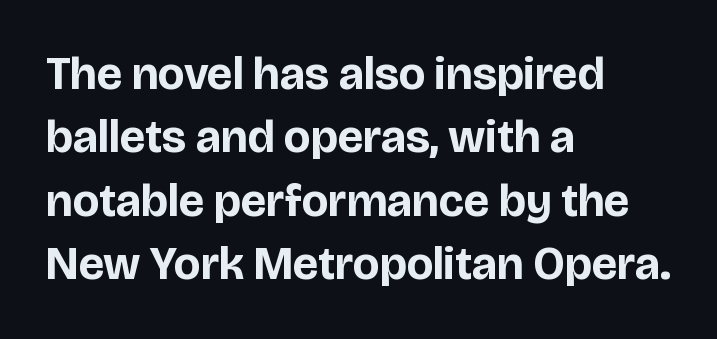
{"serif": "no", "italic": "no", "bold": "yes", "weight": "bold", "width": "normal", "stroke_contrast": "low", "x_height": "large", "monospaced": "no", "underline": "no", "align": "left", "line_spacing": "normal", "line_spacing_ratio": 1.38, "letter_spacing": "normal", "letter_spacing_em": 0.0, "glyph_px": 46}
